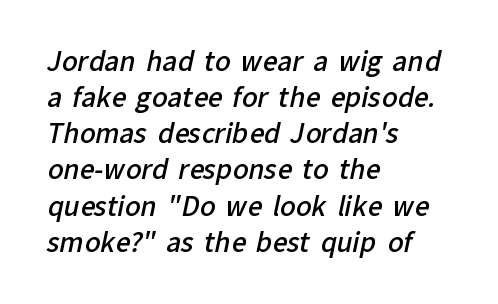
The image shows 26 px text type; set left-aligned, normal line spacing (1.39x), normal letter spacing, not underlined.
